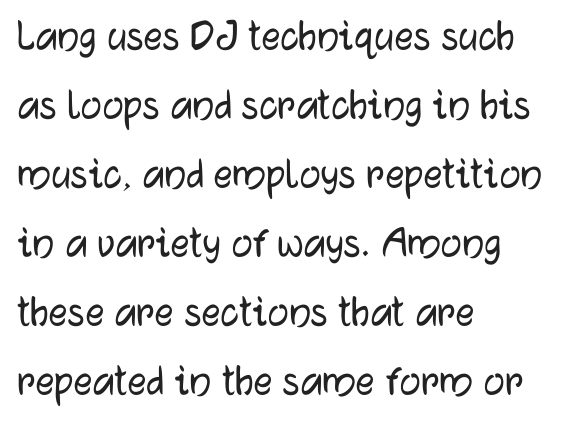
The image shows 47 px sans-serif type, upright; set left-aligned, normal line spacing (1.47x), normal letter spacing, not underlined; low stroke contrast and a medium x-height.
